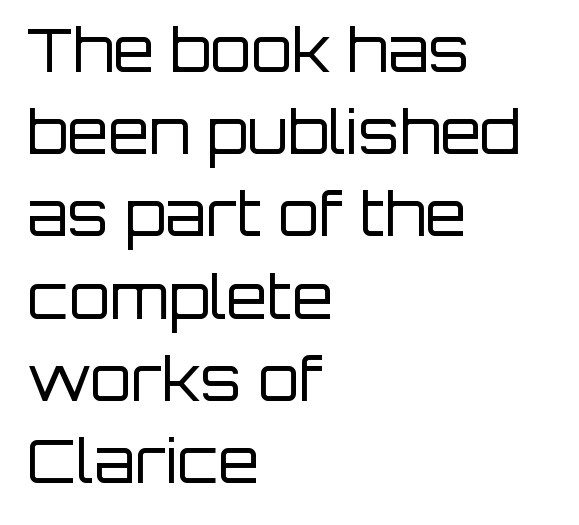
The letters advance in unequal steps, a hallmark of proportional type. Letters rest on an invisible, unmarked baseline. Type style note: lacks serifs. The rows are spaced the way most documents space them.
